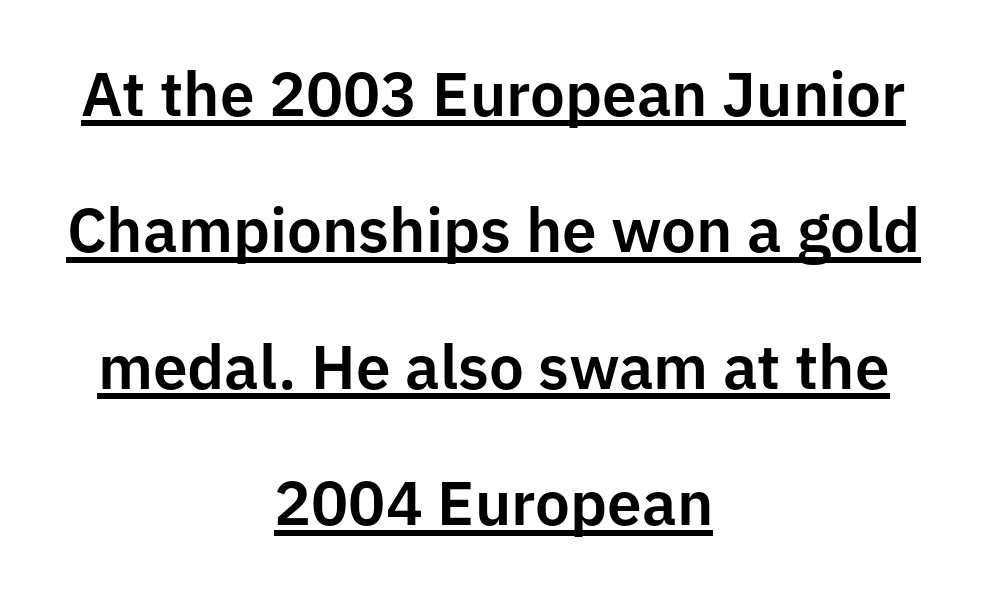
Descenders here cross a horizontal rule under the line. Which margin do the lines hug? Neither — every line sits in the middle. The face used here is proportionally spaced, like ordinary book or web type. Vertical spacing — loose. Every character sits straight up, as roman type does. These lines are composed in type without serifs.
